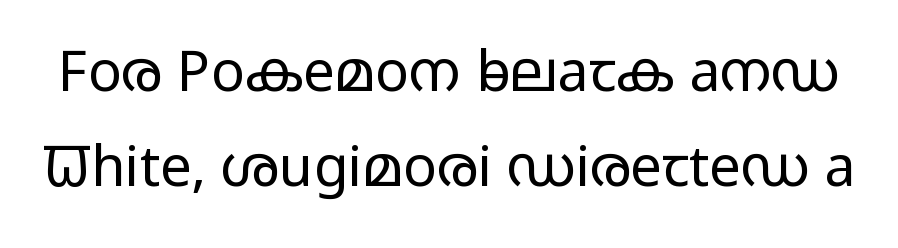
Q: Is the text bold? A: No.
Q: Is the text italic (slanted)? A: No, it is upright.
Q: Is the typeface a serif or a sans-serif typeface? A: Sans-serif.
Q: Is the text underlined? A: No.
Q: Is the spacing between letters normal or unusually wide? A: Normal.
Q: Is the spacing between lines tight, normal or loose? A: Normal.
Q: Width (condensed, normal, or wide)? A: Wide.
Q: Stroke contrast? A: Low.
Q: x-height? A: Medium.
Q: Monospaced? A: No.
